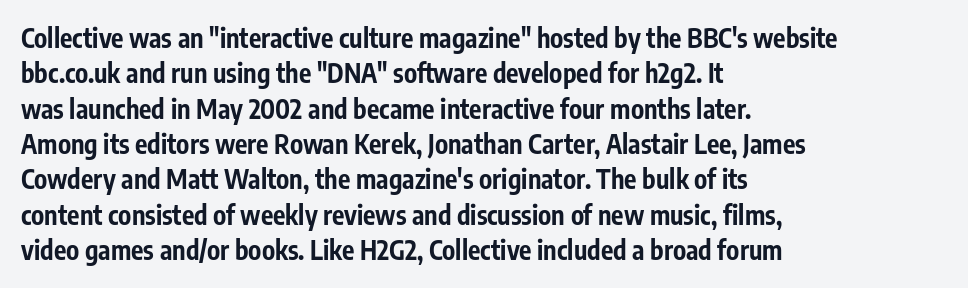
{"italic": "no", "bold": "yes", "underline": "no", "align": "left", "line_spacing": "normal", "line_spacing_ratio": 1.36, "letter_spacing": "normal", "letter_spacing_em": 0.0, "glyph_px": 26}
